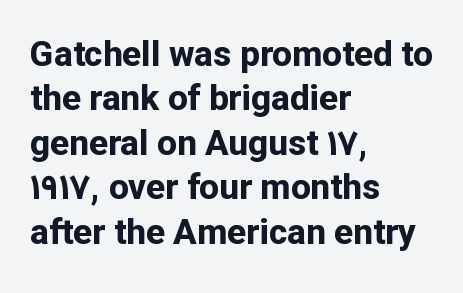
The letters advance in unequal steps, a hallmark of proportional type. Honestly, there is no underline to notice here at all. Does the type have serifs? No, each stem ends abruptly. This block has exactly the height ordinary leading produces. You'd pick this weight for a headline — it's a proper bold.
